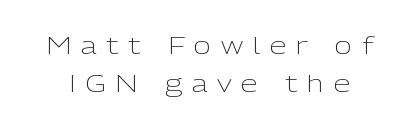
The image shows 24 px text type, upright; set normal line spacing (1.58x), unusually wide letter spacing (+0.4 em), not underlined.
